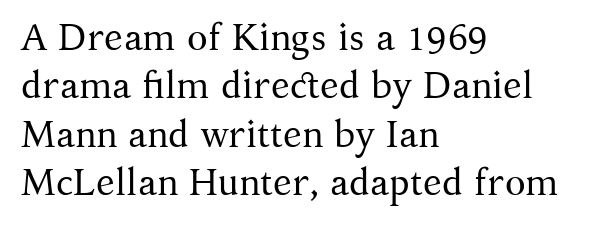
The image shows 38 px regular-weight serif type, upright; set left-aligned, normal line spacing (1.27x), normal letter spacing, not underlined; medium stroke contrast and a medium x-height.
